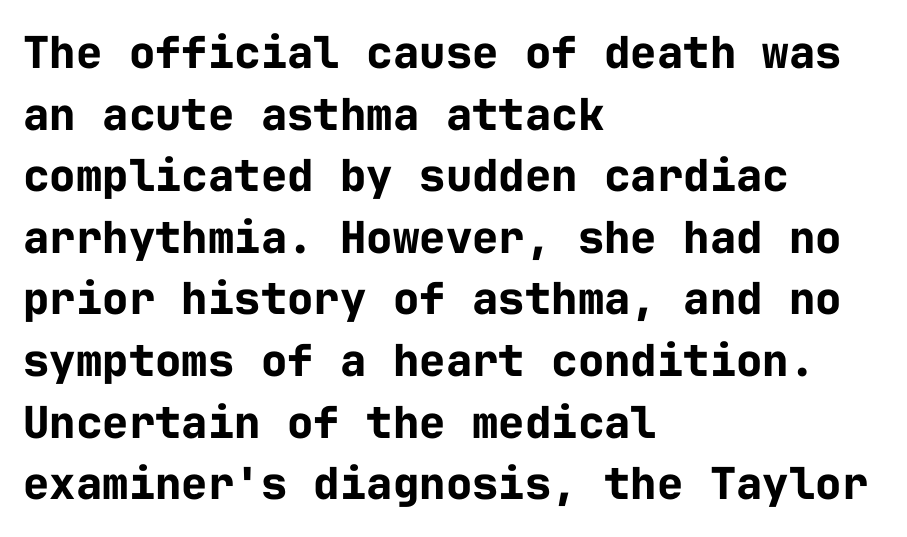
Q: Is the text bold? A: Yes.
Q: Is the text italic (slanted)? A: No, it is upright.
Q: Is the typeface a serif or a sans-serif typeface? A: Sans-serif.
Q: Is the text underlined? A: No.
Q: How is the paragraph aligned? A: Left-aligned.
Q: Is the spacing between letters normal or unusually wide? A: Normal.
Q: Is the spacing between lines tight, normal or loose? A: Normal.
Q: Width (condensed, normal, or wide)? A: Normal.
Q: Stroke contrast? A: Low.
Q: x-height? A: Medium.
Q: Monospaced? A: Yes.
